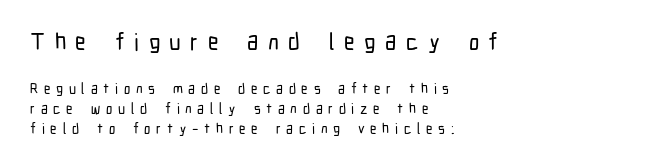
Letters rest on an invisible, unmarked baseline. A student would notice the top passage is typeset larger than what follows. Notice how descenders clear the ascenders below comfortably — that's standard leading. A typesetter would mark this as roman, not italic. Compared with a centered layout, this one pins lines to the left instead.
